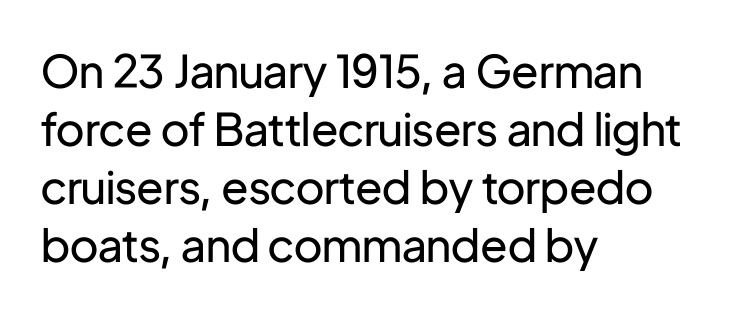
{"serif": "no", "italic": "no", "bold": "no", "weight": "regular", "width": "normal", "stroke_contrast": "low", "x_height": "medium", "monospaced": "no", "underline": "no", "align": "left", "line_spacing": "normal", "line_spacing_ratio": 1.29, "letter_spacing": "normal", "letter_spacing_em": 0.0, "glyph_px": 45}
